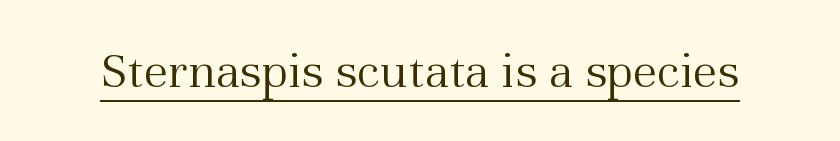
The image shows 54 px light serif type, upright; set normal letter spacing, underlined; medium stroke contrast and a medium x-height.
